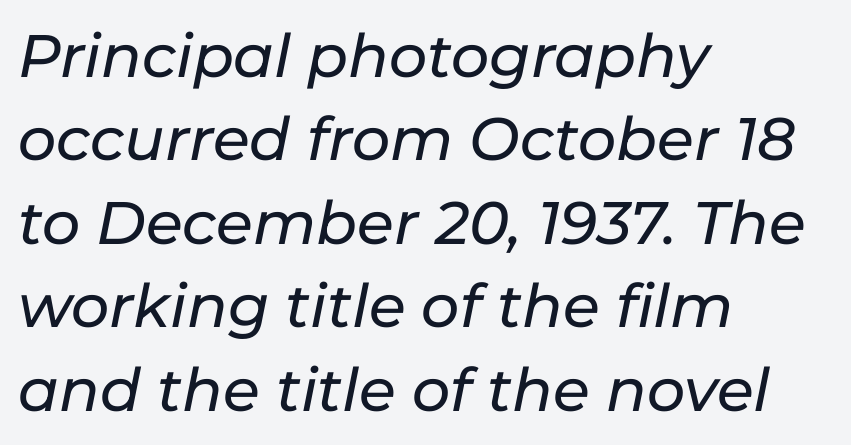
The text block is weighted toward the left margin, trailing off unevenly rightward. Looking at the ascenders, they clearly lean. The horizontal fit of the characters is conventional and even. This sample has the flowing, uneven cadence of proportional lettering.
